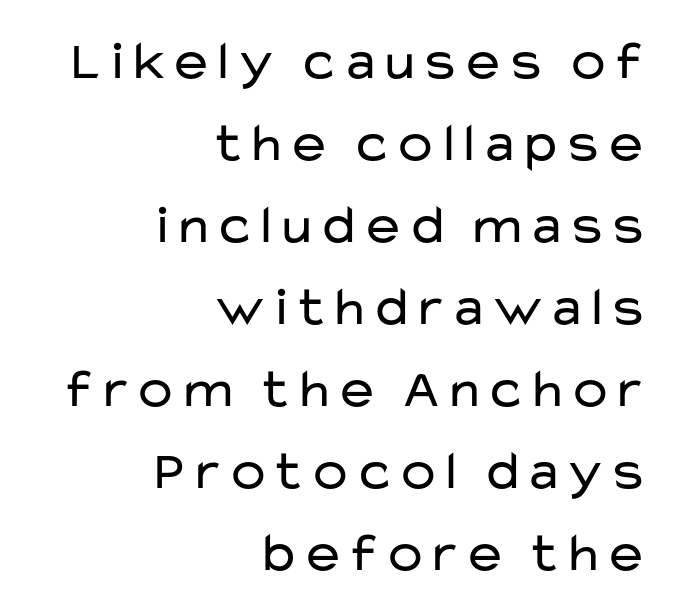
{"serif": "no", "italic": "no", "bold": "no", "weight": "regular", "width": "wide", "stroke_contrast": "low", "x_height": "medium", "monospaced": "no", "underline": "no", "align": "right", "line_spacing": "normal", "line_spacing_ratio": 1.49, "letter_spacing": "normal", "letter_spacing_em": 0.0, "glyph_px": 55}
